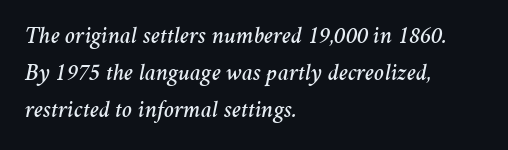
Q: Is the text italic (slanted)? A: Yes, it leans right by about 11 degrees.
Q: Is the text underlined? A: No.
Q: How is the paragraph aligned? A: Left-aligned.
Q: Is the spacing between letters normal or unusually wide? A: Normal.
Q: Is the spacing between lines tight, normal or loose? A: Normal.
